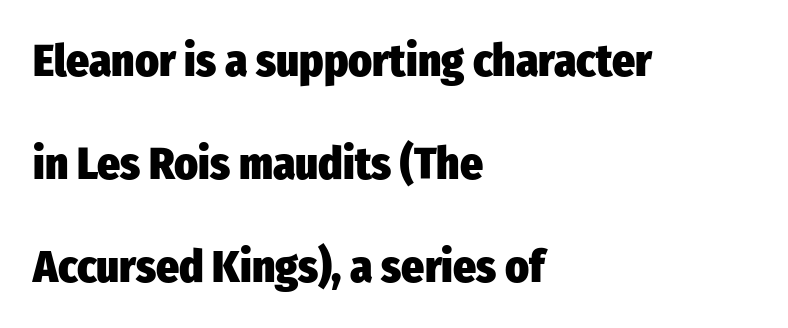
Leading is clearly above the norm, producing a sparse column. Heft: maximum for text — a bold. Think of a printed novel: that variable character pitch is what you see here. Layout note: lines flush left. Tall strokes in this sample are plumb rather than angled. No feet cap the strokes, marking this as sans-serif type.
